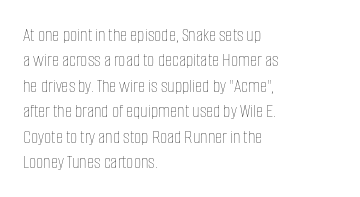
The rows are spaced the way most documents space them. Weight: in the light-to-regular range. Each word holds together tightly as a unit, with standard inter-letter gaps. Nobody drew a line under any word here.
